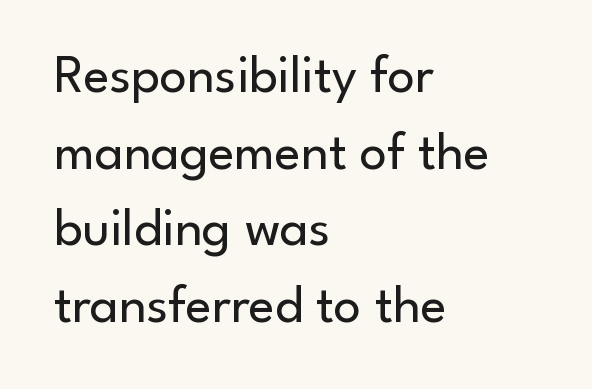
Q: Is the text bold? A: No.
Q: Is the text italic (slanted)? A: No, it is upright.
Q: Is the typeface a serif or a sans-serif typeface? A: Sans-serif.
Q: Is the text underlined? A: No.
Q: How is the paragraph aligned? A: Left-aligned.
Q: Is the spacing between letters normal or unusually wide? A: Normal.
Q: Is the spacing between lines tight, normal or loose? A: Normal.
Q: Width (condensed, normal, or wide)? A: Normal.
Q: Stroke contrast? A: Low.
Q: x-height? A: Small.
Q: Monospaced? A: No.
